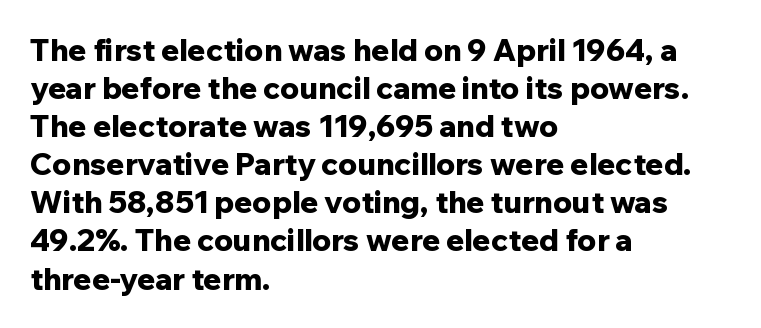
Does the leading feel generous? No, just average. Horizontal alignment here is leftward, the default for most running prose. The passage shown is emphatically bold. Default kerning and tracking; the words read as compact shapes. Style check: upright.
